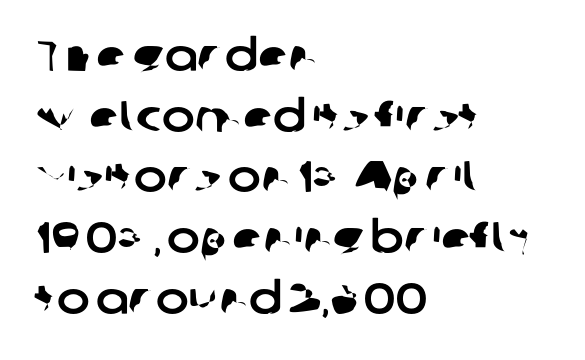
The image shows 44 px sans-serif type; set left-aligned, normal line spacing (1.38x), normal letter spacing, not underlined; low stroke contrast and a medium x-height.
